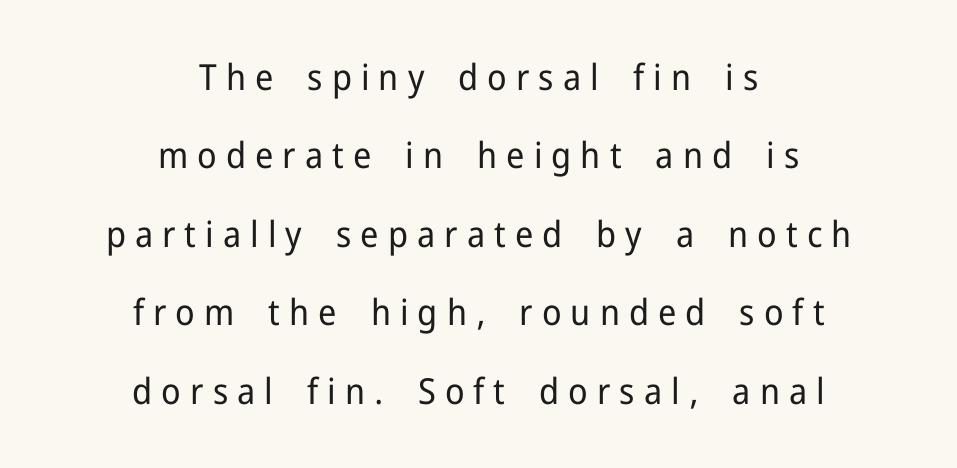
The image shows 36 px regular-weight sans-serif type, upright; set centered, loose line spacing (2.18x), unusually wide letter spacing (+0.25 em), not underlined; low stroke contrast and a medium x-height.
